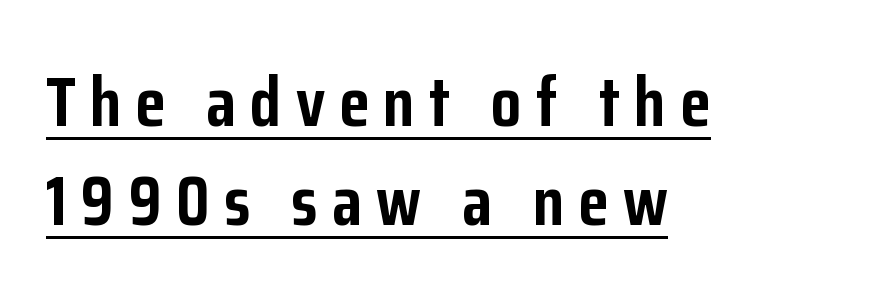
Q: Is the text bold? A: Yes.
Q: Is the text italic (slanted)? A: No, it is upright.
Q: Is the typeface a serif or a sans-serif typeface? A: Sans-serif.
Q: Is the text underlined? A: Yes.
Q: How is the paragraph aligned? A: Left-aligned.
Q: Is the spacing between letters normal or unusually wide? A: Unusually wide.
Q: Is the spacing between lines tight, normal or loose? A: Normal.
Q: Width (condensed, normal, or wide)? A: Condensed.
Q: Stroke contrast? A: Low.
Q: x-height? A: Medium.
Q: Monospaced? A: No.
